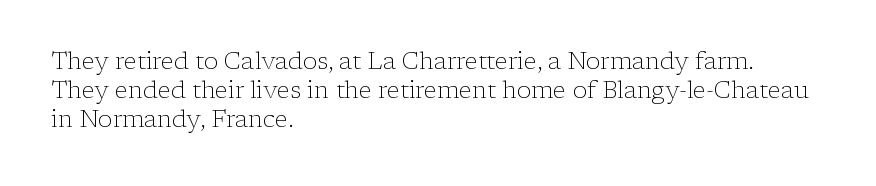
Q: Is the text bold? A: No.
Q: Is the text italic (slanted)? A: No, it is upright.
Q: Is the text underlined? A: No.
Q: How is the paragraph aligned? A: Left-aligned.
Q: Is the spacing between letters normal or unusually wide? A: Normal.
